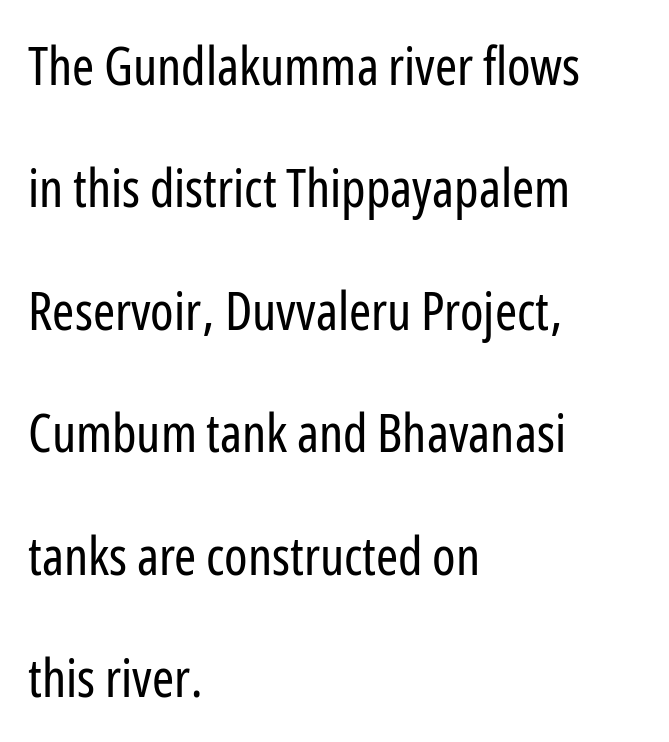
The image shows 53 px regular-weight, condensed sans-serif type, upright; set left-aligned, loose line spacing (2.31x), normal letter spacing, not underlined; low stroke contrast and a medium x-height.
